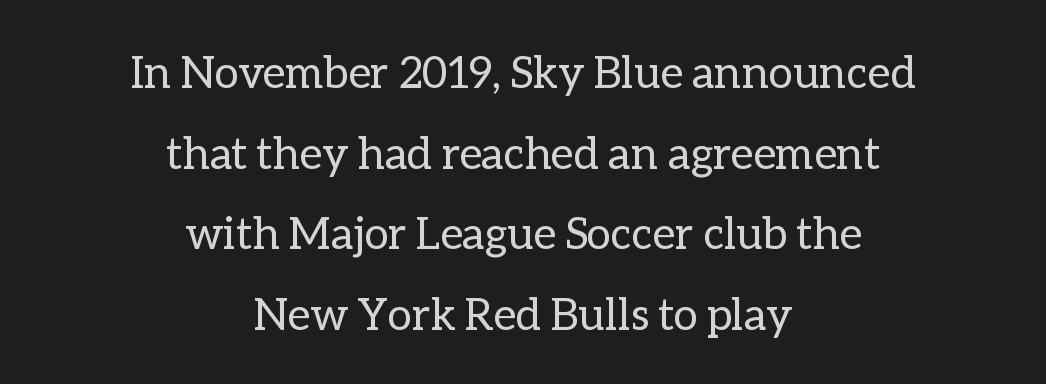
Q: Is the text bold? A: No.
Q: Is the text italic (slanted)? A: No, it is upright.
Q: Is the text underlined? A: No.
Q: How is the paragraph aligned? A: Centered.
Q: Is the spacing between letters normal or unusually wide? A: Normal.
Q: Width (condensed, normal, or wide)? A: Normal.
Q: Stroke contrast? A: Low.
Q: x-height? A: Medium.
Q: Monospaced? A: No.
